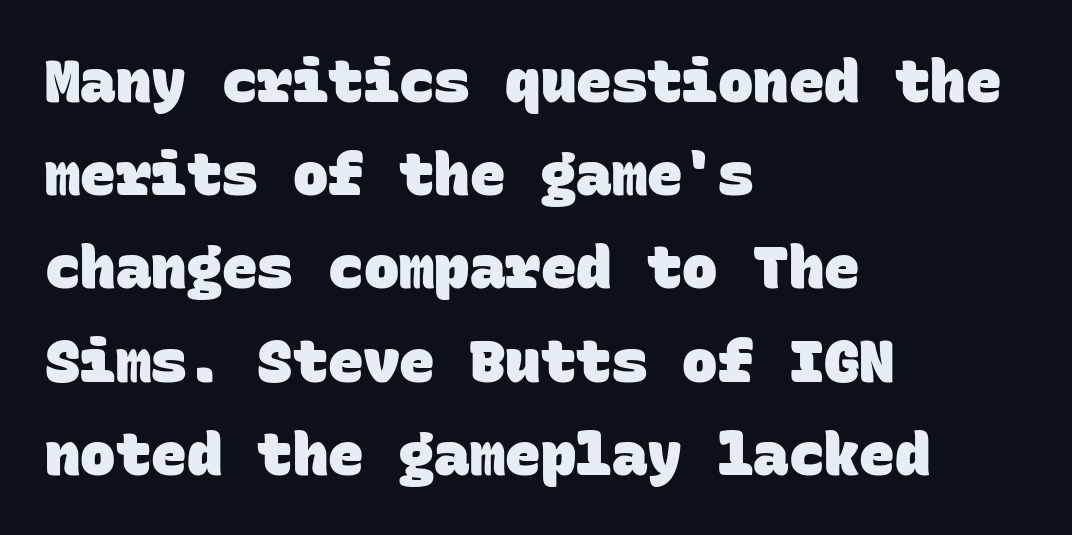
The image shows 59 px heavy sans-serif type, monospaced; set left-aligned, normal line spacing (1.58x), normal letter spacing, not underlined; low stroke contrast and a large x-height.
